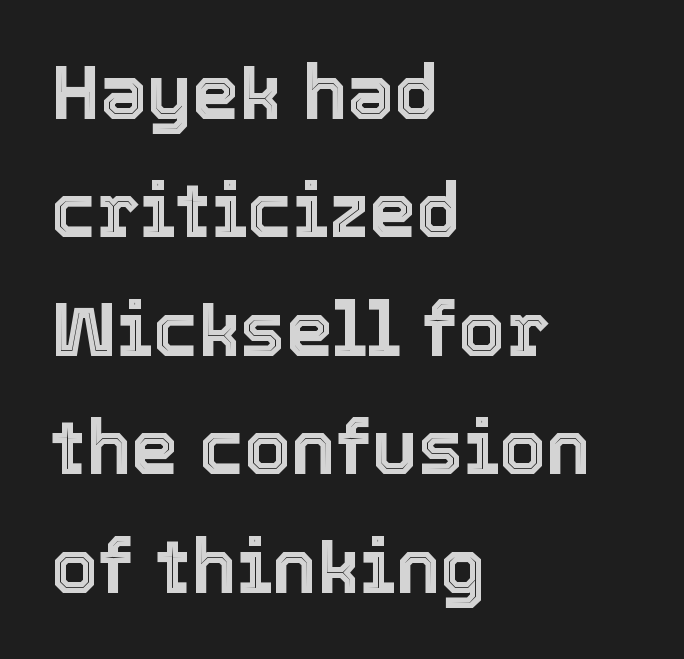
Caption: multi-line text, flush left, ragged right. Every character sits straight up, as roman type does. Students, note that the glyphs here touch the page at normal intervals. These lines are rendered in a variable-pitch font. Has an underline been added? It has not. How would I describe the line gaps? Plain and ordinary.
